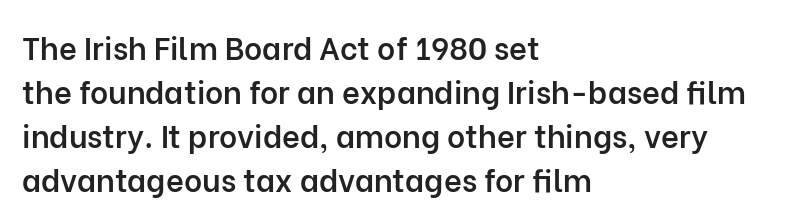
The image shows 31 px semibold sans-serif type, upright; set left-aligned, normal line spacing (1.42x), normal letter spacing, not underlined; low stroke contrast and a medium x-height.
